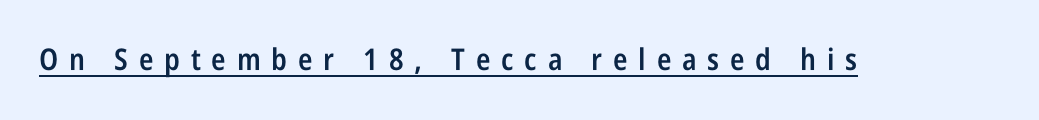
{"serif": "no", "italic": "no", "bold": "semi", "weight": "semibold", "width": "condensed", "stroke_contrast": "low", "x_height": "large", "monospaced": "no", "underline": "yes", "letter_spacing": "wide", "letter_spacing_em": 0.36, "glyph_px": 30}
